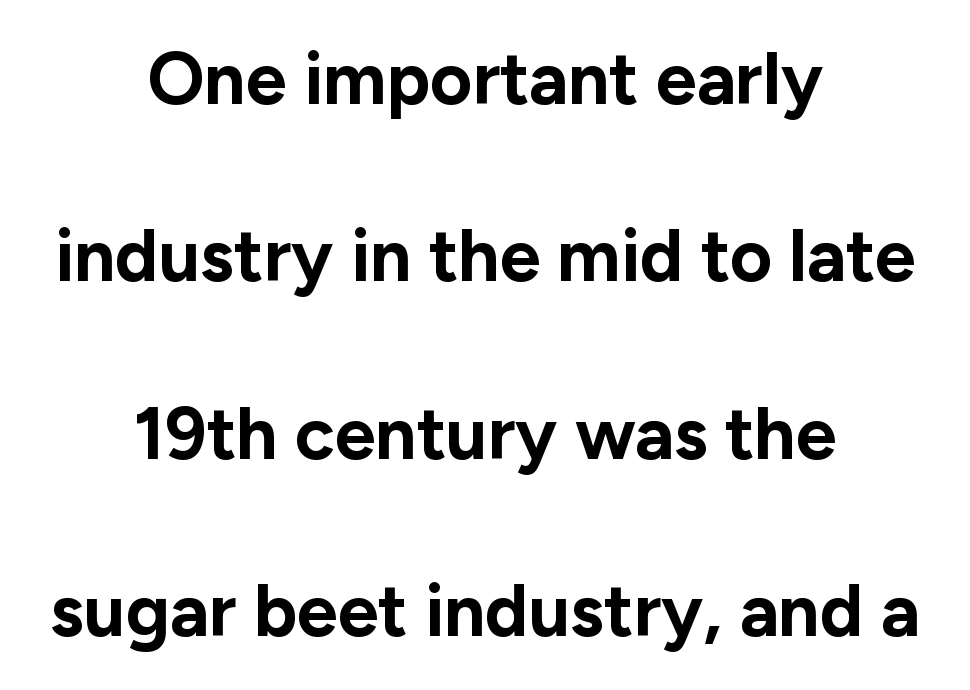
This sample is center-justified, so both line endings float freely. Characters remain perfectly vertical along every line. Only glyphs here, with clear space below each row. The passage shown is typed in a proportional face where columns would drift.
